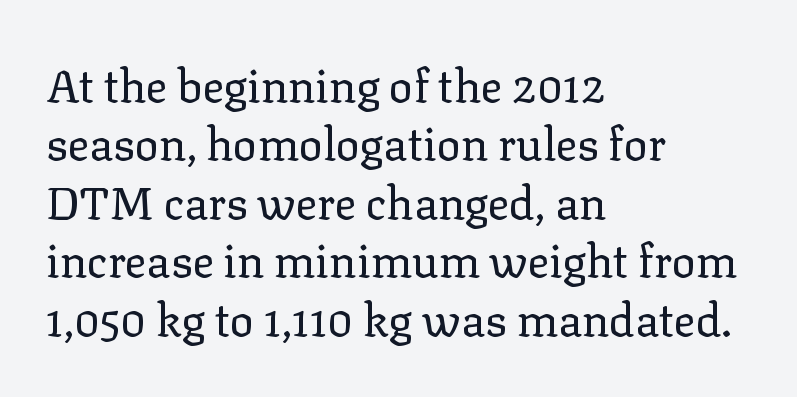
The typeface chosen for these lines features serifs. The passage shown is typed in a proportional face where columns would drift. The letters sit at their default tracking, neither squeezed nor spread. Heft: none added — not bold.
